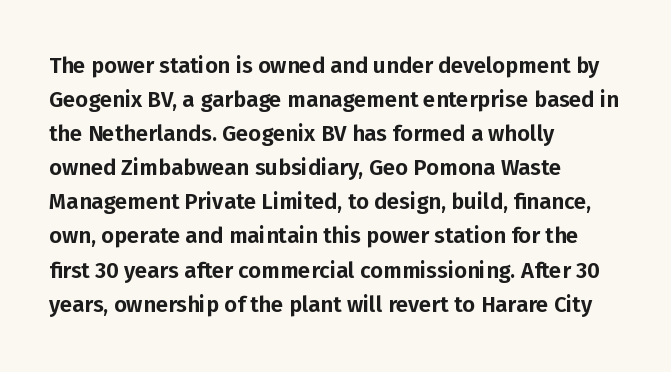
The image shows 22 px text type, upright; set left-aligned, normal line spacing (1.55x), normal letter spacing, not underlined.
